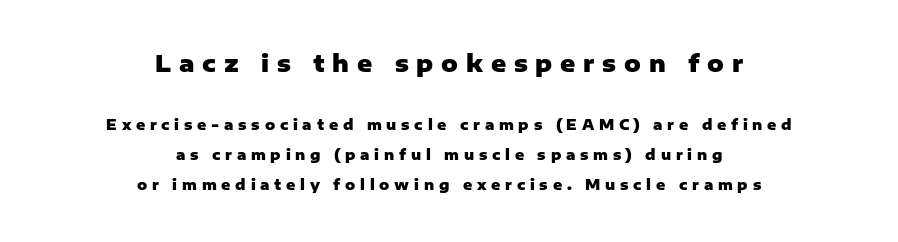
Look at the glyph heights: the upper group is clearly the bigger setting. Does extra space separate the letters? Yes, quite a lot of it. This sample uses an upright cut, with every glyph sitting square on the baseline. Unmarked baselines from the first word to the last. Both edges are ragged and mirror each other, which tells us the setting is centered. Regarding leading, the lines here are spaced well apart.
